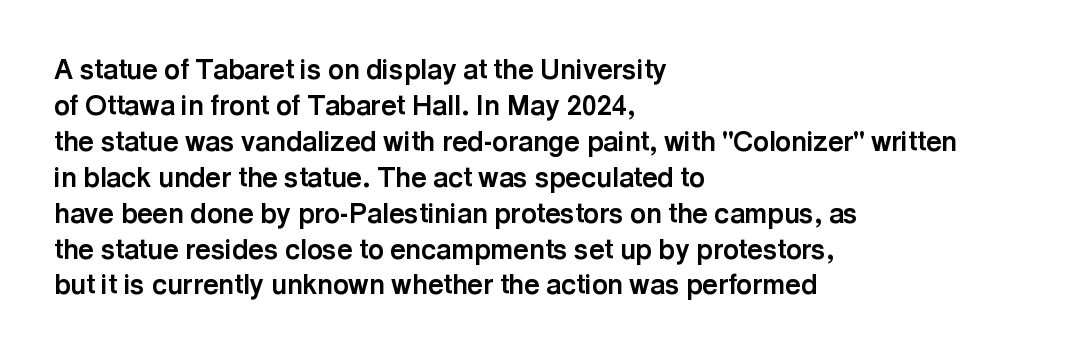
{"italic": "no", "bold": "yes", "underline": "no", "align": "left", "line_spacing": "normal", "line_spacing_ratio": 1.33, "letter_spacing": "normal", "letter_spacing_em": 0.0, "glyph_px": 27}
